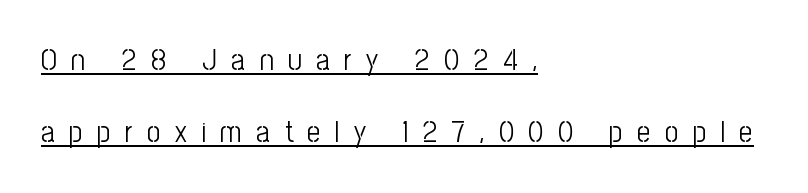
{"serif": "no", "italic": "no", "bold": "no", "weight": "light", "width": "condensed", "stroke_contrast": "low", "x_height": "medium", "monospaced": "no", "underline": "yes", "align": "left", "line_spacing": "loose", "line_spacing_ratio": 2.39, "letter_spacing": "wide", "letter_spacing_em": 0.48, "glyph_px": 30}
